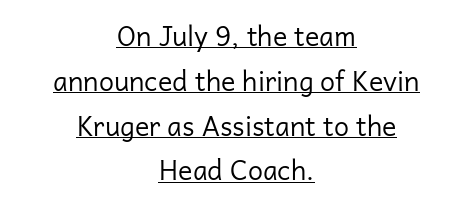
Q: Is the text bold? A: No.
Q: Is the text italic (slanted)? A: No, it is upright.
Q: Is the text underlined? A: Yes.
Q: How is the paragraph aligned? A: Centered.
Q: Is the spacing between letters normal or unusually wide? A: Normal.
Q: Is the spacing between lines tight, normal or loose? A: Normal.
